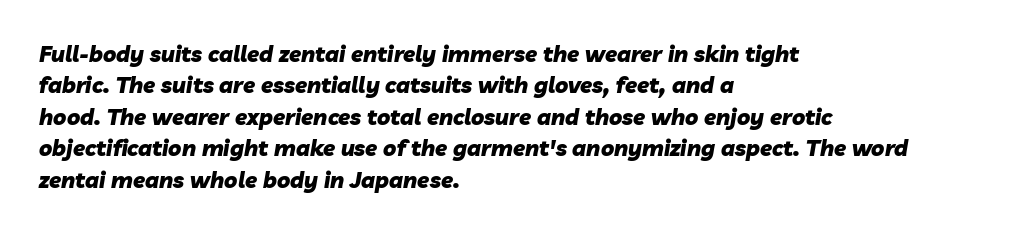
The image shows 22 px bold type, italic (leaning right); set left-aligned, normal line spacing (1.43x), normal letter spacing, not underlined.
